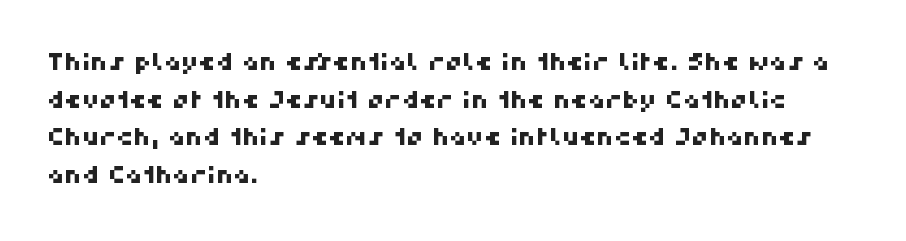
Each new line begins a customary step beneath the previous one. The tracking reads as untouched default to a designer's eye. The passage is arranged the way most books set body copy — flush left. This rendering features lettering with no underline.
